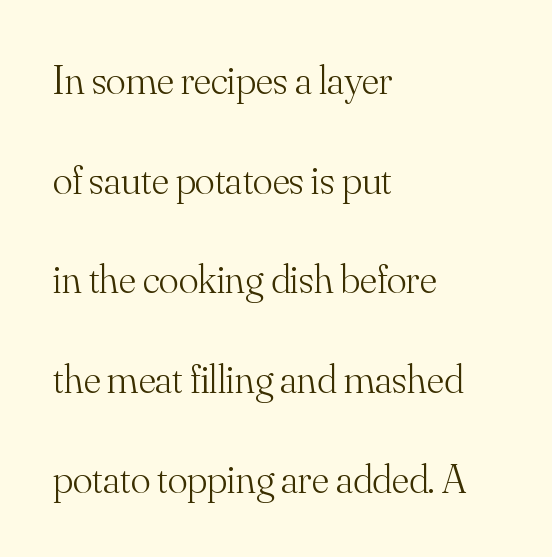
Q: Is the text bold? A: No.
Q: Is the text italic (slanted)? A: No, it is upright.
Q: Is the typeface a serif or a sans-serif typeface? A: Serif.
Q: Is the text underlined? A: No.
Q: How is the paragraph aligned? A: Left-aligned.
Q: Is the spacing between letters normal or unusually wide? A: Normal.
Q: Is the spacing between lines tight, normal or loose? A: Loose.
Q: Width (condensed, normal, or wide)? A: Normal.
Q: Stroke contrast? A: Medium.
Q: x-height? A: Small.
Q: Monospaced? A: No.
